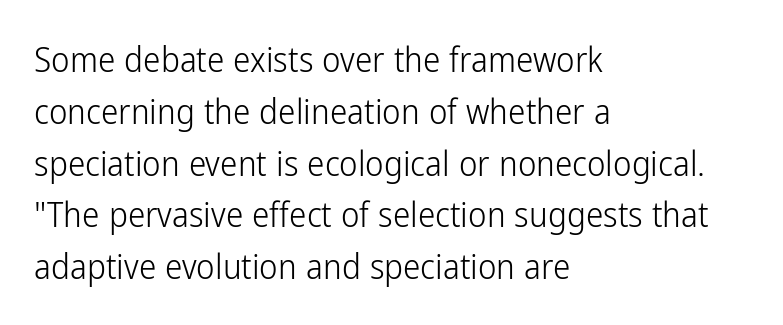
The image shows 35 px light, condensed sans-serif type, upright; set left-aligned, normal line spacing (1.48x), normal letter spacing, not underlined; low stroke contrast and a medium x-height.
